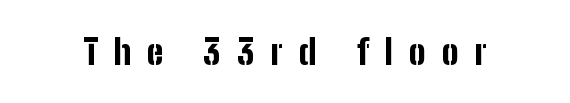
Q: Is the text bold? A: Yes.
Q: Is the text italic (slanted)? A: No, it is upright.
Q: Is the typeface a serif or a sans-serif typeface? A: Sans-serif.
Q: Is the text underlined? A: No.
Q: Is the spacing between letters normal or unusually wide? A: Unusually wide.
Q: Width (condensed, normal, or wide)? A: Condensed.
Q: Stroke contrast? A: Low.
Q: x-height? A: Medium.
Q: Monospaced? A: No.
